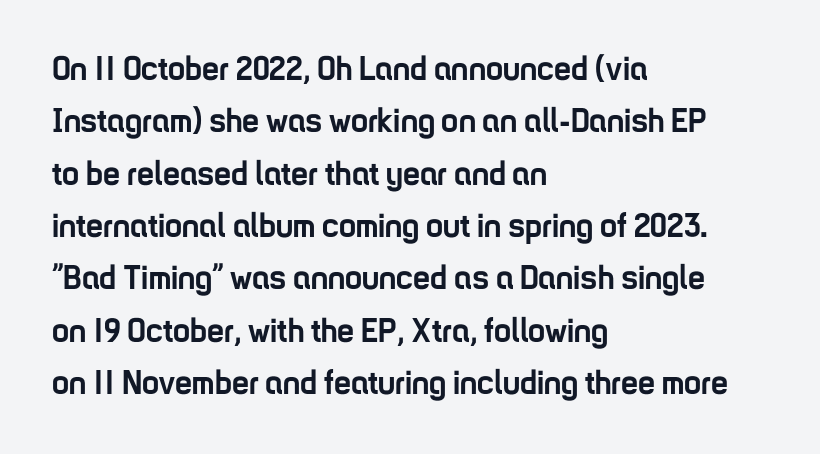
The image shows 34 px semibold, condensed sans-serif type, upright; set left-aligned, normal line spacing (1.54x), normal letter spacing, not underlined; low stroke contrast and a medium x-height.
